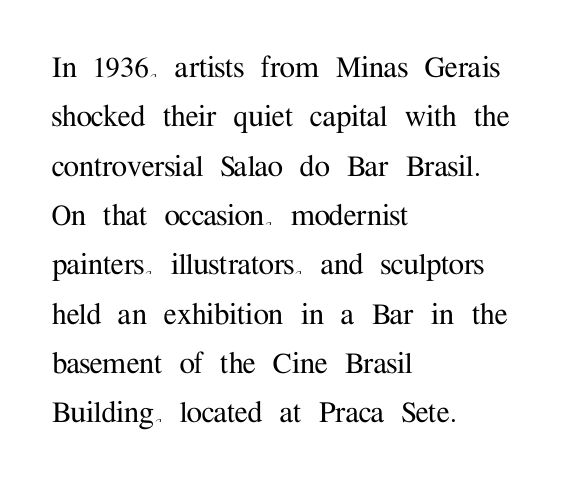
{"serif": "yes", "italic": "no", "width": "normal", "stroke_contrast": "medium", "x_height": "medium", "monospaced": "no", "underline": "no", "align": "left", "line_spacing": "normal", "line_spacing_ratio": 1.41, "letter_spacing": "normal", "letter_spacing_em": 0.0, "glyph_px": 35}
